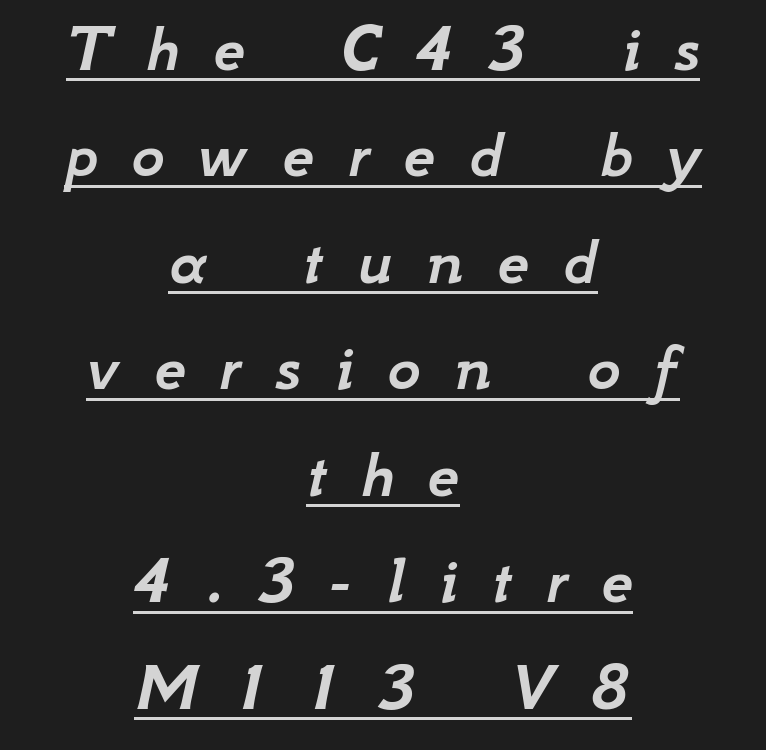
The image shows 71 px text type, italic (leaning right); set centered, normal line spacing (1.5x), unusually wide letter spacing (+0.48 em), underlined; low stroke contrast and a small x-height.
